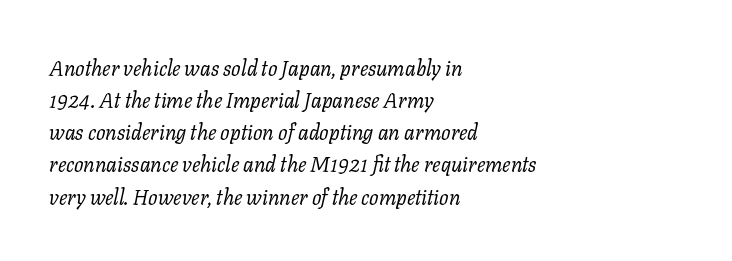
{"italic": "yes", "lean": "right", "slant_degrees": 11, "bold": "no", "underline": "no", "align": "left", "line_spacing": "normal", "line_spacing_ratio": 1.53, "letter_spacing": "normal", "letter_spacing_em": 0.0, "glyph_px": 21}
